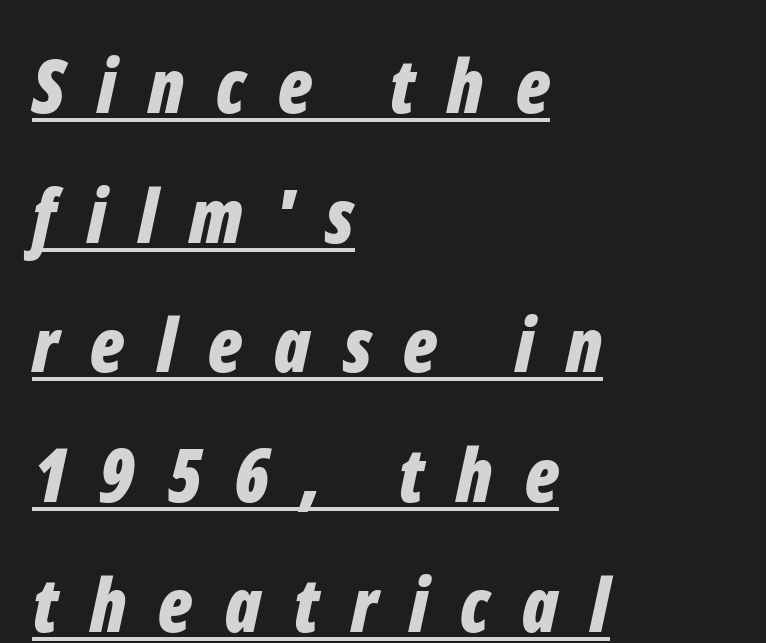
The image shows 75 px bold, condensed type, italic (leaning right); set left-aligned, line spacing 1.73x, unusually wide letter spacing (+0.43 em), underlined; low stroke contrast and a medium x-height.
